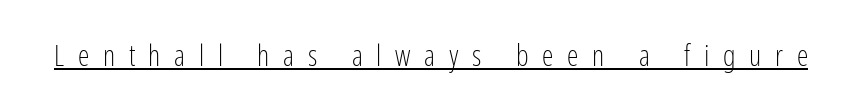
Q: Is the text bold? A: No.
Q: Is the text italic (slanted)? A: No, it is upright.
Q: Is the typeface a serif or a sans-serif typeface? A: Sans-serif.
Q: Is the text underlined? A: Yes.
Q: Is the spacing between letters normal or unusually wide? A: Unusually wide.
Q: Width (condensed, normal, or wide)? A: Condensed.
Q: Stroke contrast? A: Low.
Q: x-height? A: Medium.
Q: Monospaced? A: No.
